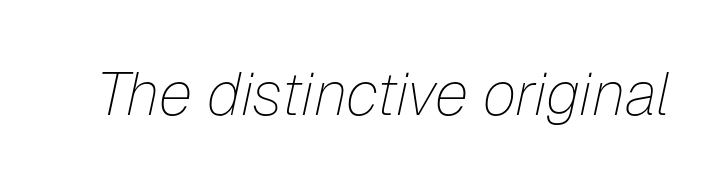
The space directly below the letters is spotless. Spacing verdict: proportional, widths tailored to each character. The letters sit at their default tracking, neither squeezed nor spread. If you drew a line through each stem, it would be angled.
